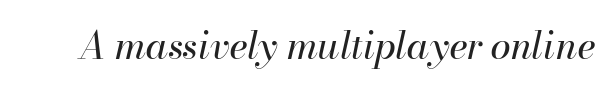
Nothing unusual about the tracking: characters are spaced as the font intends. Italic: yes, the glyphs are oblique. Each letter keeps its own natural width here, so spacing adapts to shape. Weight class: somewhere from thin through regular. Lines of text with bare space underneath.
